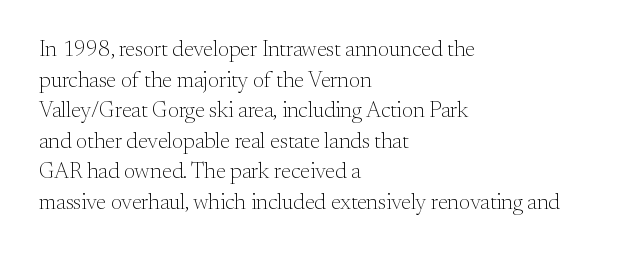
The image shows 22 px text type, upright; set left-aligned, normal line spacing (1.39x), normal letter spacing, not underlined.
